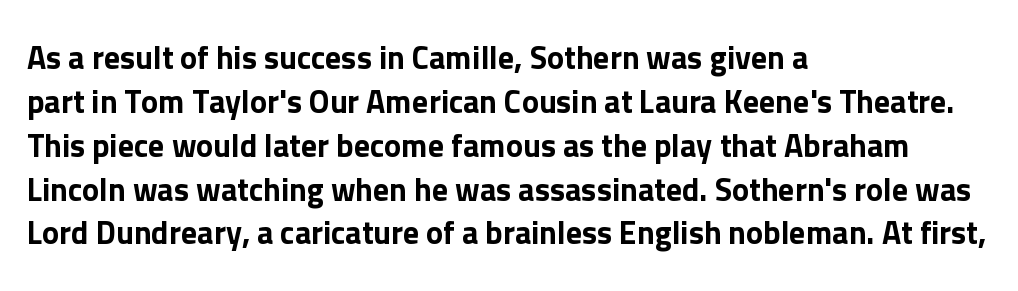
Q: Is the text italic (slanted)? A: No, it is upright.
Q: Is the typeface a serif or a sans-serif typeface? A: Sans-serif.
Q: Is the text underlined? A: No.
Q: How is the paragraph aligned? A: Left-aligned.
Q: Is the spacing between letters normal or unusually wide? A: Normal.
Q: Is the spacing between lines tight, normal or loose? A: Normal.
Q: Width (condensed, normal, or wide)? A: Normal.
Q: Stroke contrast? A: Low.
Q: x-height? A: Medium.
Q: Monospaced? A: No.
